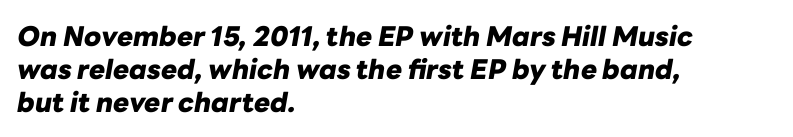
{"italic": "yes", "lean": "right", "slant_degrees": 10, "bold": "yes", "underline": "no", "align": "left", "line_spacing_ratio": 1.22, "letter_spacing": "normal", "letter_spacing_em": 0.0, "glyph_px": 27}
